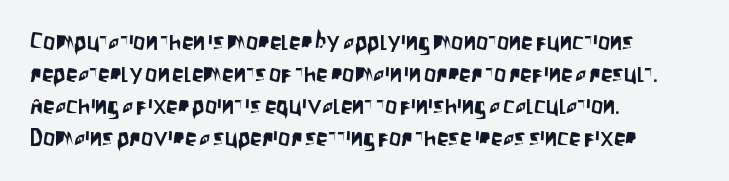
No italicization has been applied; the sample stays upright. The vertical gap from one line to the next is medium. Standard letterfit; no display-style spreading of the glyphs. The passage is arranged the way most books set body copy — flush left. Rule under the text: the space is simply empty.
